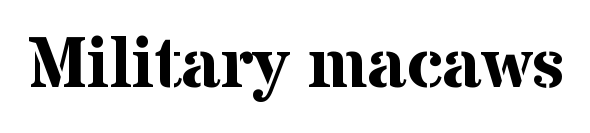
{"serif": "yes", "italic": "no", "bold": "yes", "weight": "bold", "width": "normal", "stroke_contrast": "medium", "x_height": "medium", "monospaced": "no", "underline": "no", "letter_spacing": "normal", "letter_spacing_em": 0.0, "glyph_px": 71}
